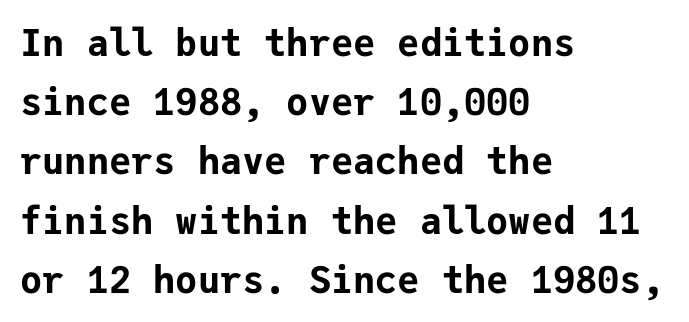
Q: Is the text bold? A: Yes.
Q: Is the text italic (slanted)? A: No, it is upright.
Q: Is the typeface a serif or a sans-serif typeface? A: Sans-serif.
Q: Is the text underlined? A: No.
Q: How is the paragraph aligned? A: Left-aligned.
Q: Is the spacing between letters normal or unusually wide? A: Normal.
Q: Is the spacing between lines tight, normal or loose? A: Normal.
Q: Width (condensed, normal, or wide)? A: Normal.
Q: Stroke contrast? A: Low.
Q: x-height? A: Medium.
Q: Monospaced? A: Yes.
